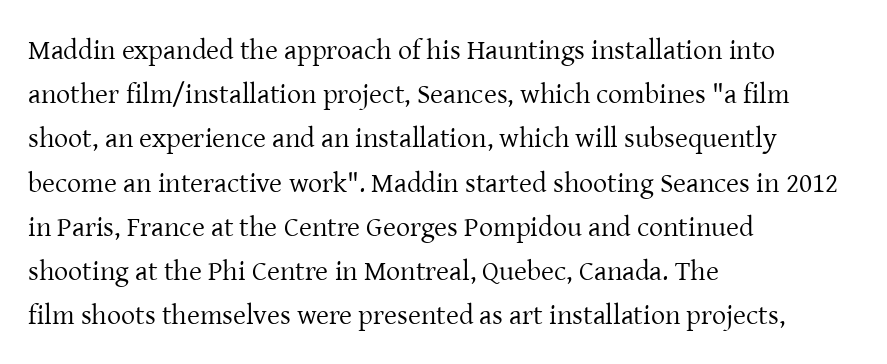
Q: Is the text bold? A: No.
Q: Is the text italic (slanted)? A: No, it is upright.
Q: Is the typeface a serif or a sans-serif typeface? A: Serif.
Q: Is the text underlined? A: No.
Q: How is the paragraph aligned? A: Left-aligned.
Q: Is the spacing between letters normal or unusually wide? A: Normal.
Q: Is the spacing between lines tight, normal or loose? A: Normal.
Q: Width (condensed, normal, or wide)? A: Normal.
Q: Stroke contrast? A: Low.
Q: x-height? A: Medium.
Q: Monospaced? A: No.
